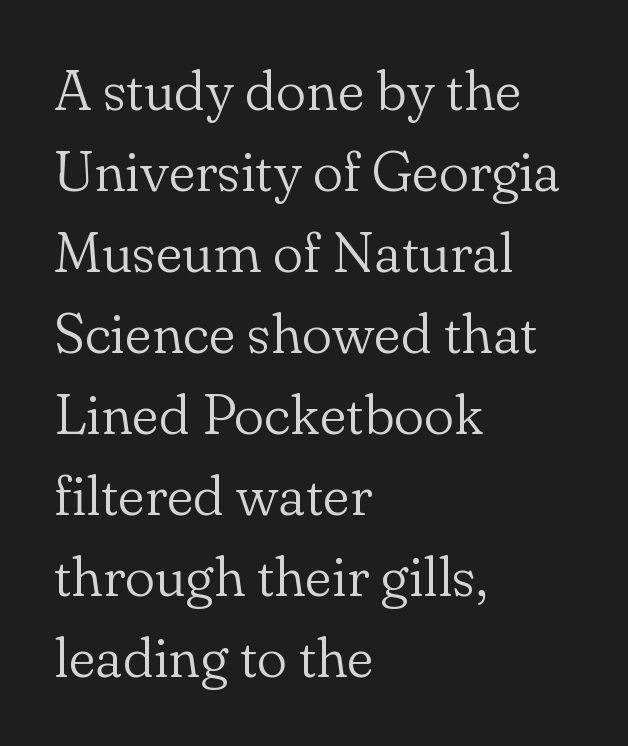
{"serif": "yes", "italic": "no", "bold": "no", "weight": "light", "width": "normal", "stroke_contrast": "low", "x_height": "small", "monospaced": "no", "underline": "no", "align": "left", "line_spacing": "normal", "line_spacing_ratio": 1.42, "letter_spacing": "normal", "letter_spacing_em": 0.0, "glyph_px": 57}
